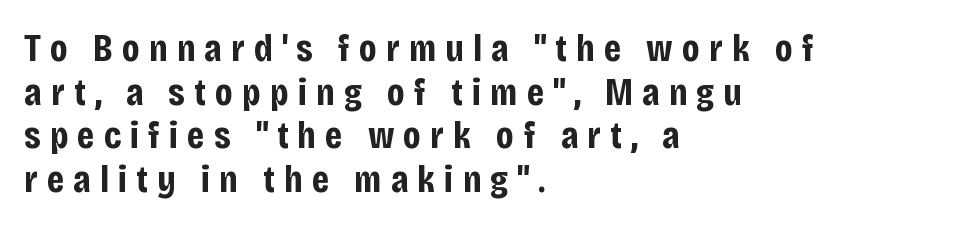
Q: Is the text bold? A: Yes.
Q: Is the text italic (slanted)? A: No, it is upright.
Q: Is the typeface a serif or a sans-serif typeface? A: Sans-serif.
Q: Is the text underlined? A: No.
Q: How is the paragraph aligned? A: Left-aligned.
Q: Is the spacing between letters normal or unusually wide? A: Unusually wide.
Q: Is the spacing between lines tight, normal or loose? A: Tight.
Q: Width (condensed, normal, or wide)? A: Condensed.
Q: Stroke contrast? A: Low.
Q: x-height? A: Large.
Q: Monospaced? A: No.
